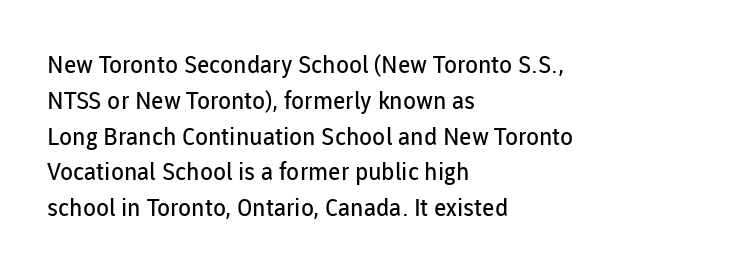
The setting favours the left margin, as ordinary paragraphs usually do. Upright lettering throughout. Letter spacing: default. No chunkiness to these letters — they're not bold.
